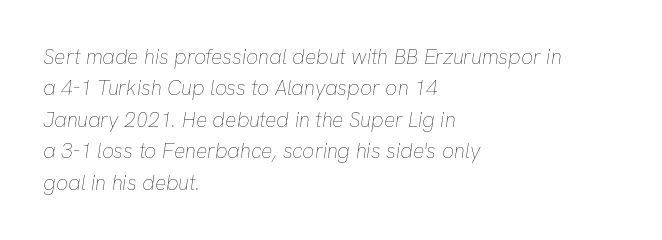
Q: Is the text bold? A: No.
Q: Is the text italic (slanted)? A: Yes, it leans right by about 8 degrees.
Q: Is the text underlined? A: No.
Q: How is the paragraph aligned? A: Left-aligned.
Q: Is the spacing between letters normal or unusually wide? A: Normal.
Q: Is the spacing between lines tight, normal or loose? A: Normal.
